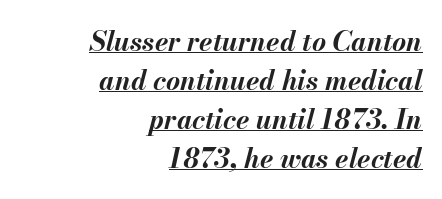
{"italic": "yes", "lean": "right", "slant_degrees": 13, "bold": "yes", "underline": "yes", "align": "right", "line_spacing": "normal", "line_spacing_ratio": 1.44, "letter_spacing": "normal", "letter_spacing_em": 0.0, "glyph_px": 27}
